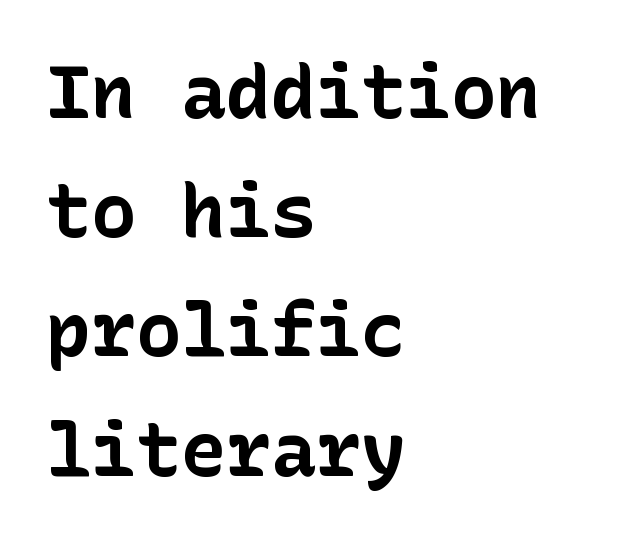
Q: Is the text bold? A: Yes.
Q: Is the text italic (slanted)? A: No, it is upright.
Q: Is the typeface a serif or a sans-serif typeface? A: Sans-serif.
Q: Is the text underlined? A: No.
Q: How is the paragraph aligned? A: Left-aligned.
Q: Is the spacing between letters normal or unusually wide? A: Normal.
Q: Is the spacing between lines tight, normal or loose? A: Normal.
Q: Width (condensed, normal, or wide)? A: Normal.
Q: Stroke contrast? A: Low.
Q: x-height? A: Medium.
